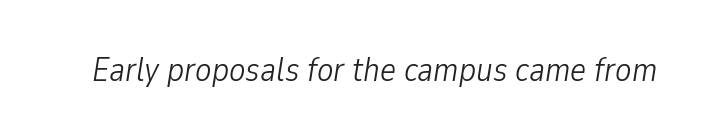
The tracking reads as untouched default to a designer's eye. Weight class: somewhere from thin through regular. Characters are canted at an angle relative to the baseline's perpendicular. Varying glyph widths throughout — classic text-font behaviour.
